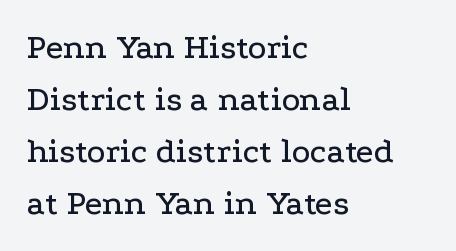
The image shows 35 px wide serif type, upright; set left-aligned, normal line spacing (1.49x), normal letter spacing, not underlined; low stroke contrast and a medium x-height.
